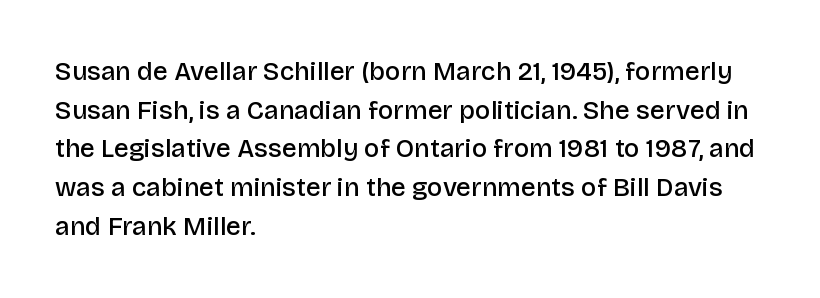
Q: Is the text bold? A: Semi-bold.
Q: Is the text italic (slanted)? A: No, it is upright.
Q: Is the text underlined? A: No.
Q: How is the paragraph aligned? A: Left-aligned.
Q: Is the spacing between letters normal or unusually wide? A: Normal.
Q: Is the spacing between lines tight, normal or loose? A: Normal.
